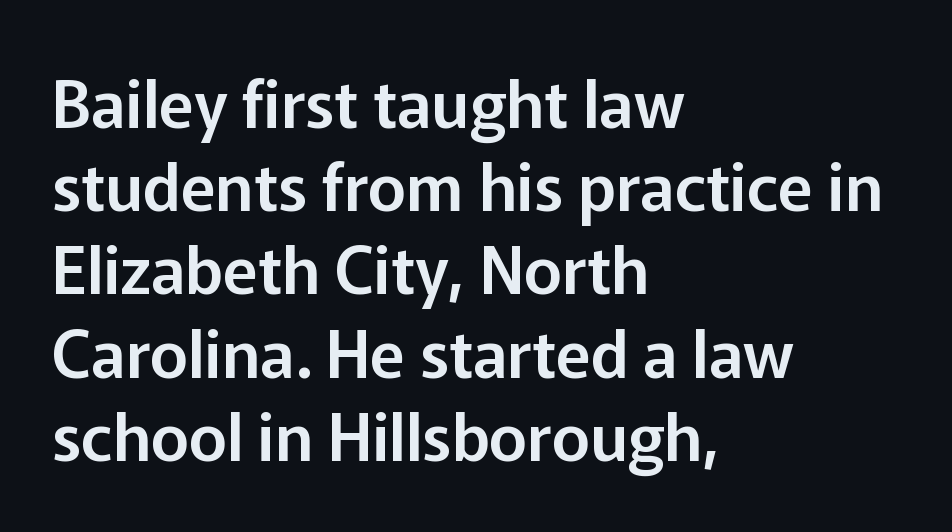
{"serif": "no", "italic": "no", "width": "normal", "stroke_contrast": "low", "x_height": "medium", "monospaced": "no", "underline": "no", "align": "left", "line_spacing": "normal", "line_spacing_ratio": 1.28, "letter_spacing": "normal", "letter_spacing_em": 0.0, "glyph_px": 65}
